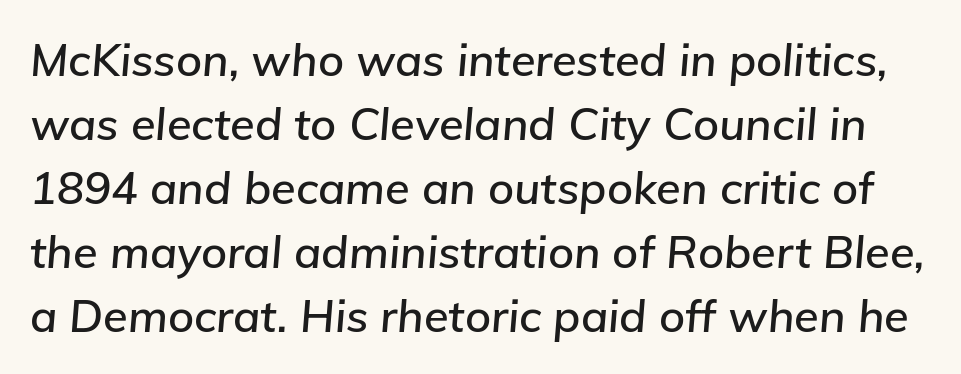
Q: Is the text italic (slanted)? A: Yes, it leans right by about 5 degrees.
Q: Is the text underlined? A: No.
Q: Is the spacing between letters normal or unusually wide? A: Normal.
Q: Is the spacing between lines tight, normal or loose? A: Normal.
Q: Width (condensed, normal, or wide)? A: Normal.
Q: Stroke contrast? A: Low.
Q: x-height? A: Medium.
Q: Monospaced? A: No.
